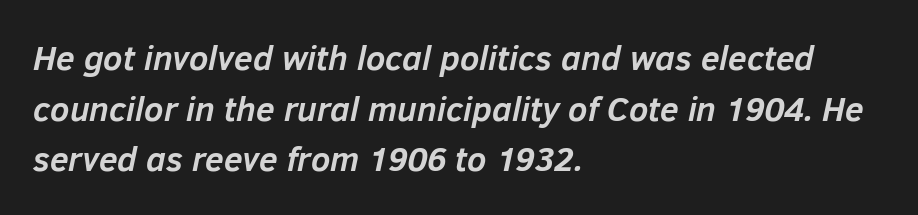
Q: Is the text bold? A: Yes.
Q: Is the text italic (slanted)? A: Yes, it leans right by about 12 degrees.
Q: Is the text underlined? A: No.
Q: How is the paragraph aligned? A: Left-aligned.
Q: Is the spacing between letters normal or unusually wide? A: Normal.
Q: Is the spacing between lines tight, normal or loose? A: Normal.
Q: Width (condensed, normal, or wide)? A: Normal.
Q: Stroke contrast? A: Low.
Q: x-height? A: Medium.
Q: Monospaced? A: No.
